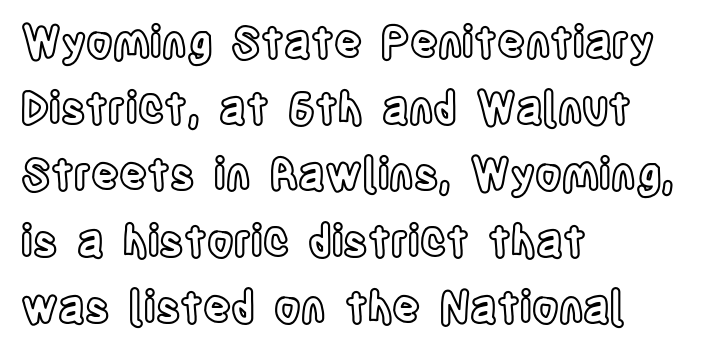
Typeset ragged right — the left edge is the straight one. Here the designer chose a conventional face with non-uniform glyph widths. Quick note: interline space is typical. Words appear dense and cohesive because spacing is normal.
